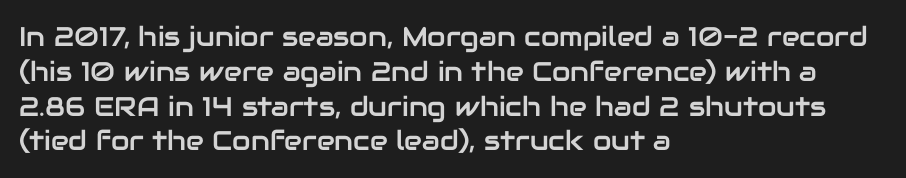
{"italic": "no", "underline": "no", "align": "left", "line_spacing": "normal", "line_spacing_ratio": 1.29, "letter_spacing": "normal", "letter_spacing_em": 0.0, "glyph_px": 27}
